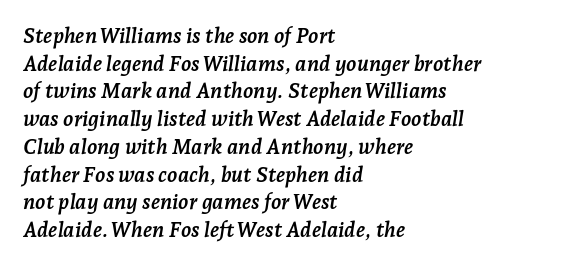
Visually the block forms a straight wall on the left and a jagged coastline on the right. Quick note: interline space is typical. The passage shown is not underscored anywhere. The passage shown leans; its letterforms are oblique. Typographic density is high because the face is bold.
